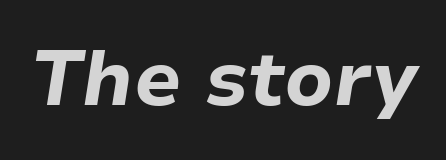
{"italic": "yes", "lean": "right", "slant_degrees": 9, "bold": "yes", "weight": "bold", "width": "normal", "stroke_contrast": "low", "x_height": "medium", "monospaced": "no", "underline": "no", "letter_spacing": "normal", "letter_spacing_em": 0.0, "glyph_px": 77}
